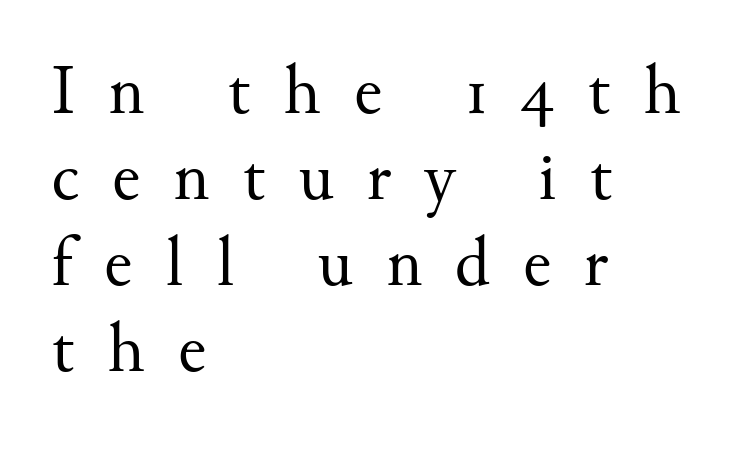
Letter spacing: wide. The words here are not underlined. Ascenders rise straight up at ninety degrees. No extra ink here — the face is not bold. Notice how the passage keeps a crisp vertical edge on the left only.
